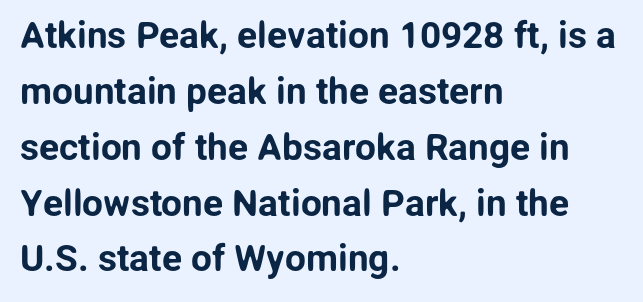
{"serif": "no", "italic": "no", "width": "normal", "stroke_contrast": "low", "x_height": "medium", "monospaced": "no", "underline": "no", "align": "left", "line_spacing": "normal", "line_spacing_ratio": 1.51, "letter_spacing": "normal", "letter_spacing_em": 0.0, "glyph_px": 37}
